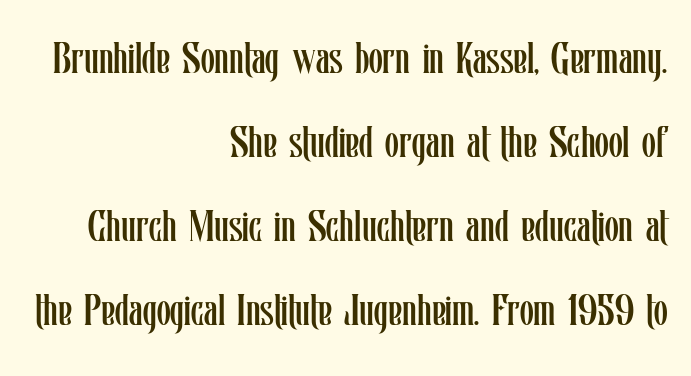
Q: Is the text bold? A: No.
Q: Is the text italic (slanted)? A: No, it is upright.
Q: Is the text underlined? A: No.
Q: How is the paragraph aligned? A: Right-aligned.
Q: Is the spacing between letters normal or unusually wide? A: Normal.
Q: Width (condensed, normal, or wide)? A: Condensed.
Q: Stroke contrast? A: Low.
Q: x-height? A: Medium.
Q: Monospaced? A: No.
